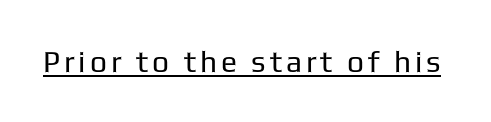
{"serif": "no", "italic": "no", "bold": "no", "weight": "regular", "width": "normal", "stroke_contrast": "low", "x_height": "medium", "monospaced": "no", "underline": "yes", "glyph_px": 30}
